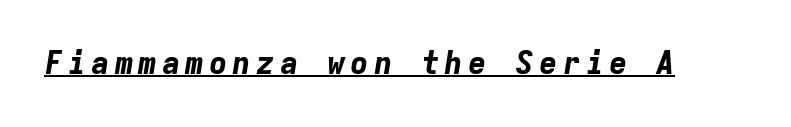
Q: Is the text bold? A: Yes.
Q: Is the text italic (slanted)? A: Yes, it leans right by about 9 degrees.
Q: Is the text underlined? A: Yes.
Q: Width (condensed, normal, or wide)? A: Normal.
Q: Stroke contrast? A: Low.
Q: x-height? A: Medium.
Q: Monospaced? A: Yes.
